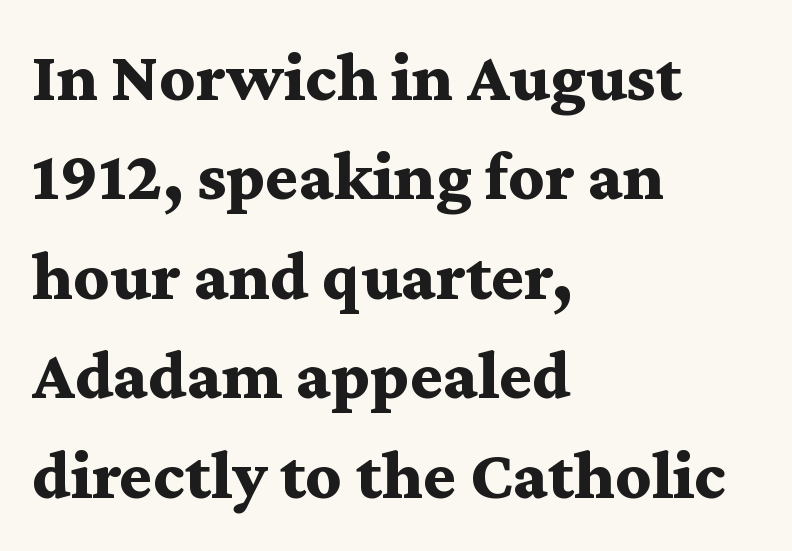
Q: Is the text bold? A: Yes.
Q: Is the text italic (slanted)? A: No, it is upright.
Q: Is the typeface a serif or a sans-serif typeface? A: Serif.
Q: Is the text underlined? A: No.
Q: How is the paragraph aligned? A: Left-aligned.
Q: Is the spacing between letters normal or unusually wide? A: Normal.
Q: Is the spacing between lines tight, normal or loose? A: Normal.
Q: Width (condensed, normal, or wide)? A: Wide.
Q: Stroke contrast? A: Medium.
Q: x-height? A: Medium.
Q: Monospaced? A: No.
